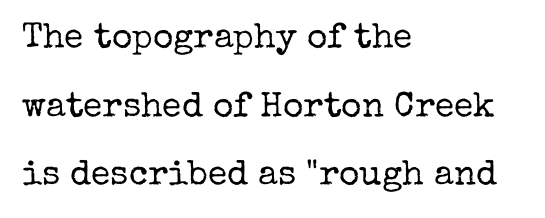
{"serif": "yes", "italic": "no", "bold": "no", "weight": "regular", "width": "normal", "stroke_contrast": "low", "x_height": "medium", "monospaced": "no", "underline": "no", "align": "left", "line_spacing": "loose", "line_spacing_ratio": 1.96, "letter_spacing": "normal", "letter_spacing_em": 0.0, "glyph_px": 35}
